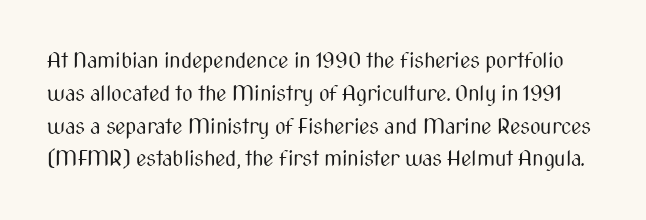
{"italic": "no", "bold": "no", "underline": "no", "line_spacing": "normal", "line_spacing_ratio": 1.56, "letter_spacing": "normal", "letter_spacing_em": 0.0, "glyph_px": 21}
